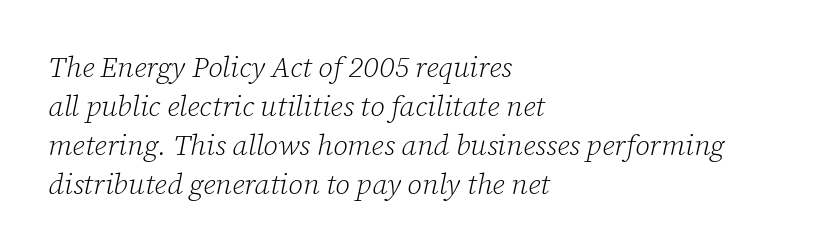
This block has exactly the height ordinary leading produces. Horizontally, the lines are justified to the leading edge only. Each stroke keeps to a modest, everyday thickness or less. Note: serifs present on the glyphs. You can tell it's italic because the verticals aren't actually vertical.
